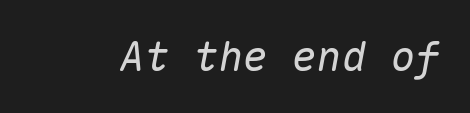
Q: Is the text bold? A: No.
Q: Is the text italic (slanted)? A: Yes, it leans right by about 10 degrees.
Q: Is the text underlined? A: No.
Q: Is the spacing between letters normal or unusually wide? A: Normal.
Q: Width (condensed, normal, or wide)? A: Normal.
Q: Stroke contrast? A: Low.
Q: x-height? A: Medium.
Q: Monospaced? A: Yes.
